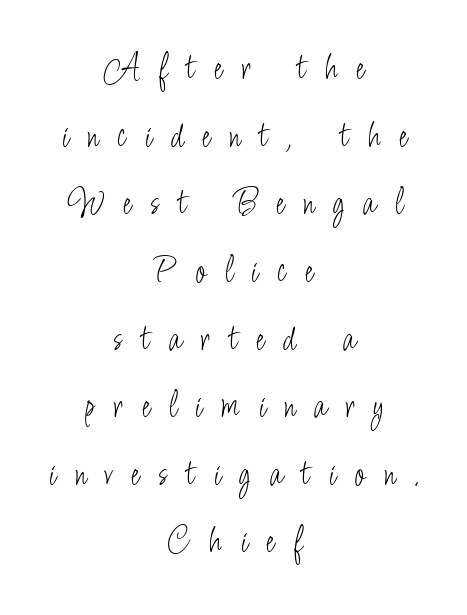
The image shows 38 px light, condensed sans-serif type; set centered, line spacing 1.78x, unusually wide letter spacing (+0.49 em), not underlined; low stroke contrast and a small x-height.
